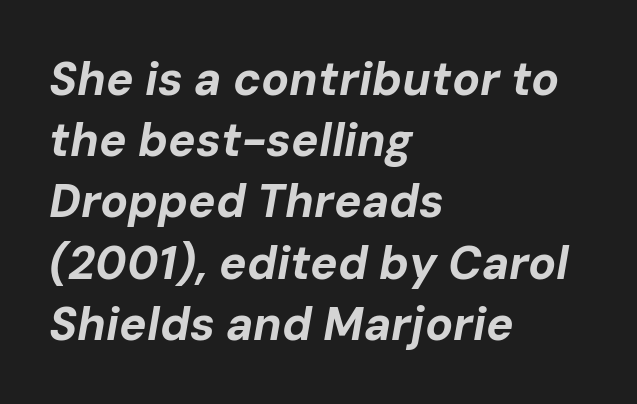
Q: Is the text bold? A: Yes.
Q: Is the text italic (slanted)? A: Yes, it leans right by about 10 degrees.
Q: Is the text underlined? A: No.
Q: How is the paragraph aligned? A: Left-aligned.
Q: Is the spacing between letters normal or unusually wide? A: Normal.
Q: Is the spacing between lines tight, normal or loose? A: Normal.
Q: Width (condensed, normal, or wide)? A: Normal.
Q: Stroke contrast? A: Low.
Q: x-height? A: Medium.
Q: Monospaced? A: No.
